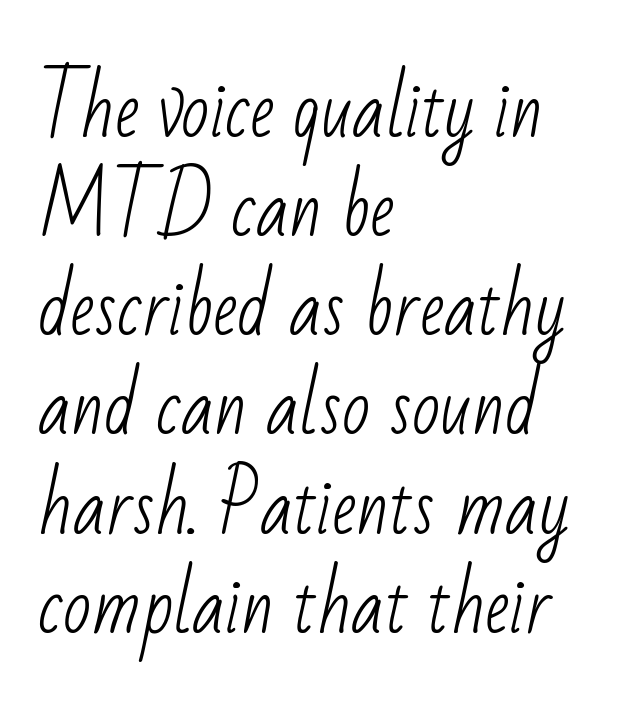
Q: Is the text bold? A: No.
Q: Is the typeface a serif or a sans-serif typeface? A: Sans-serif.
Q: Is the text underlined? A: No.
Q: How is the paragraph aligned? A: Left-aligned.
Q: Is the spacing between letters normal or unusually wide? A: Normal.
Q: Is the spacing between lines tight, normal or loose? A: Normal.
Q: Width (condensed, normal, or wide)? A: Condensed.
Q: Stroke contrast? A: Low.
Q: x-height? A: Small.
Q: Monospaced? A: No.
